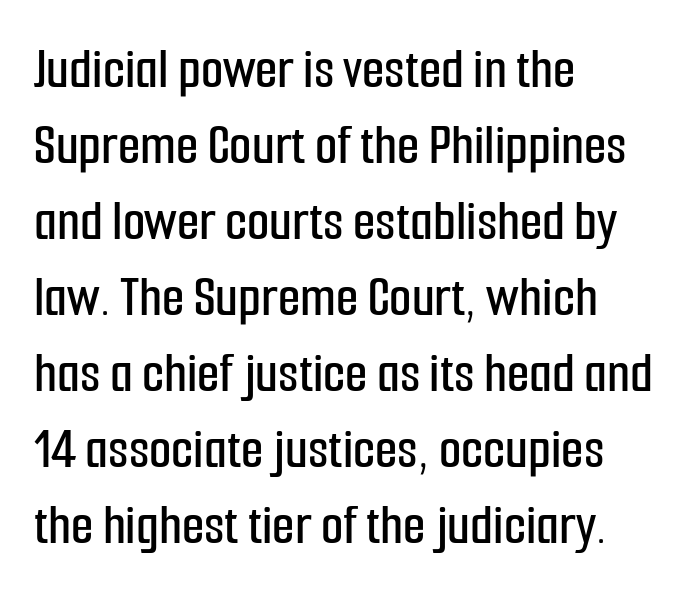
This sample uses plain, unmodified letter spacing. A typesetter would label this face a sans. Character widths vary here, with narrow letters taking less room than wide ones. Teacher's note: observe the even left margin — that is flush-left alignment.
